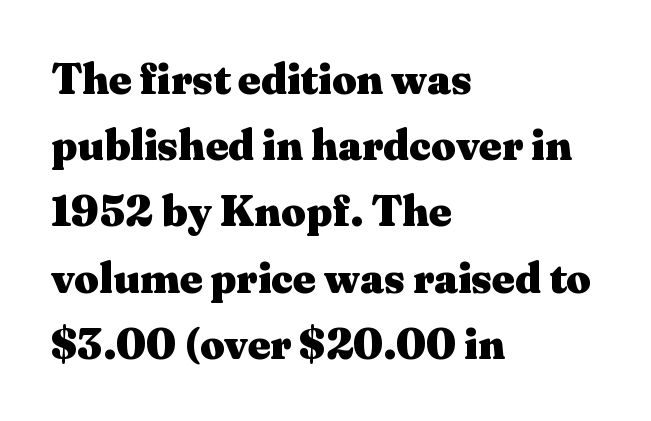
{"serif": "yes", "italic": "no", "bold": "yes", "weight": "heavy", "width": "wide", "stroke_contrast": "medium", "x_height": "medium", "monospaced": "no", "underline": "no", "align": "left", "line_spacing": "normal", "line_spacing_ratio": 1.54, "letter_spacing": "normal", "letter_spacing_em": 0.0, "glyph_px": 43}
